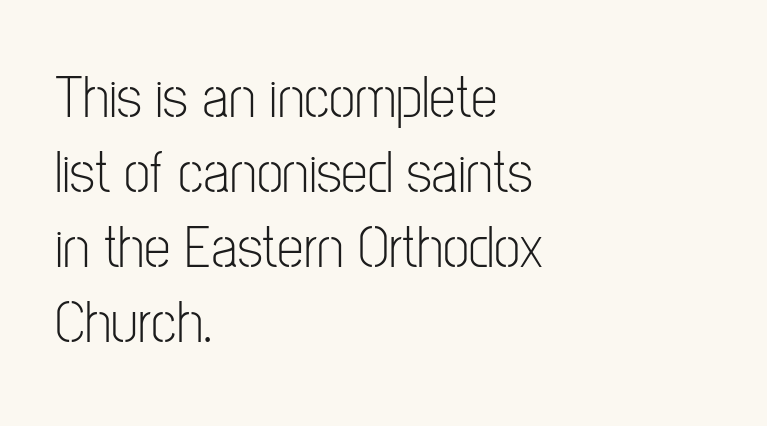
The image shows 60 px light, condensed sans-serif type, upright; set left-aligned, normal line spacing (1.25x), normal letter spacing, not underlined; low stroke contrast and a medium x-height.
